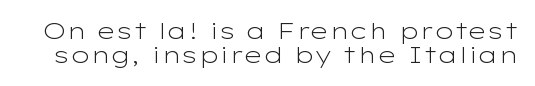
{"italic": "no", "bold": "no", "underline": "no", "line_spacing": "tight", "line_spacing_ratio": 1.05, "letter_spacing": "normal", "letter_spacing_em": 0.0, "glyph_px": 23}
